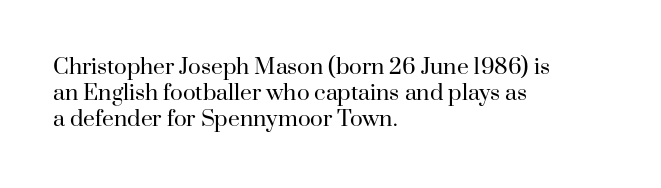
Does extra space separate the letters? No, they use regular spacing. Layout note: lines flush left. The area under the type is left untouched. This reads as an unemphasized weight, regular at the heaviest. This is roman type, the default non-slanted kind. Vertical spacing — default.
